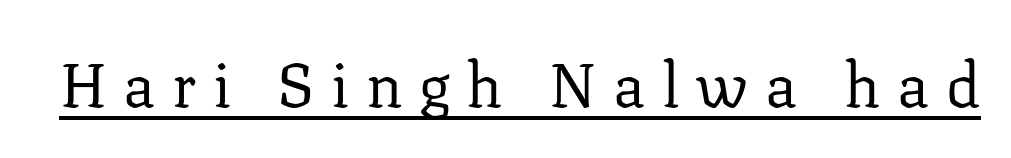
The image shows 61 px regular-weight serif type, upright; set unusually wide letter spacing (+0.27 em), underlined; low stroke contrast and a medium x-height.
